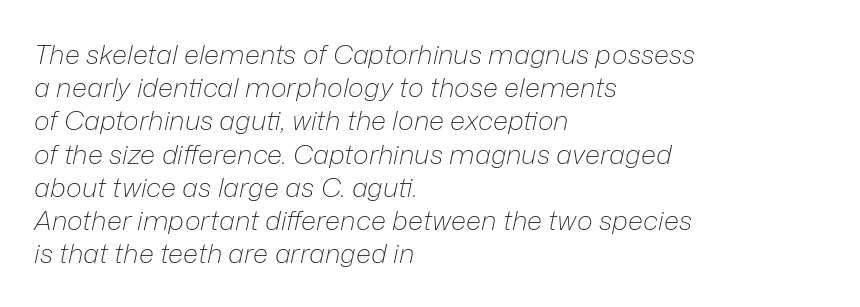
The specimen reads as italic at a glance. How are the letters spaced? Ordinarily, with no added tracking. Compared with a centered layout, this one pins lines to the left instead. Stem width sits at or under what a default text font uses. The words here are not underlined.
